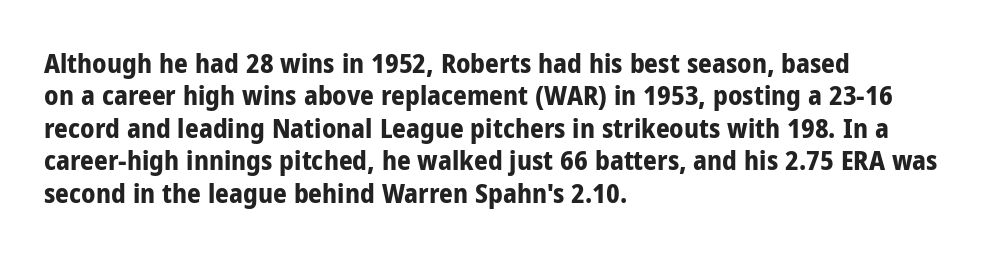
Q: Is the text bold? A: Yes.
Q: Is the text italic (slanted)? A: No, it is upright.
Q: Is the text underlined? A: No.
Q: How is the paragraph aligned? A: Left-aligned.
Q: Is the spacing between letters normal or unusually wide? A: Normal.
